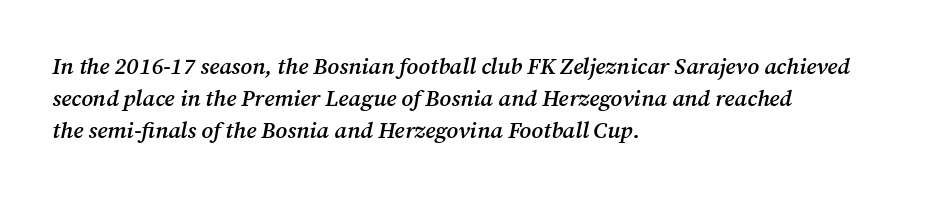
Q: Is the text bold? A: Semi-bold.
Q: Is the text italic (slanted)? A: Yes, it leans right by about 12 degrees.
Q: Is the text underlined? A: No.
Q: How is the paragraph aligned? A: Left-aligned.
Q: Is the spacing between letters normal or unusually wide? A: Normal.
Q: Is the spacing between lines tight, normal or loose? A: Normal.
